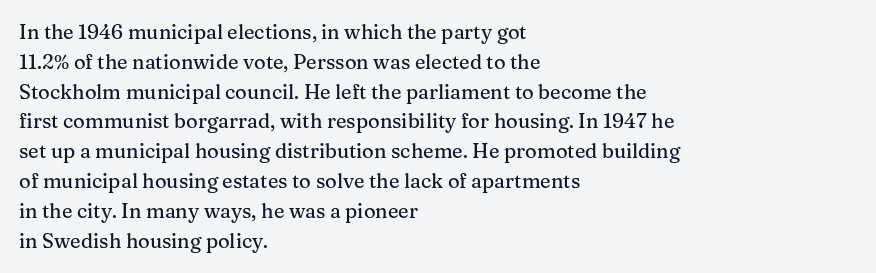
The image shows 20 px text type, upright; set left-aligned, normal line spacing (1.49x), normal letter spacing, not underlined.
